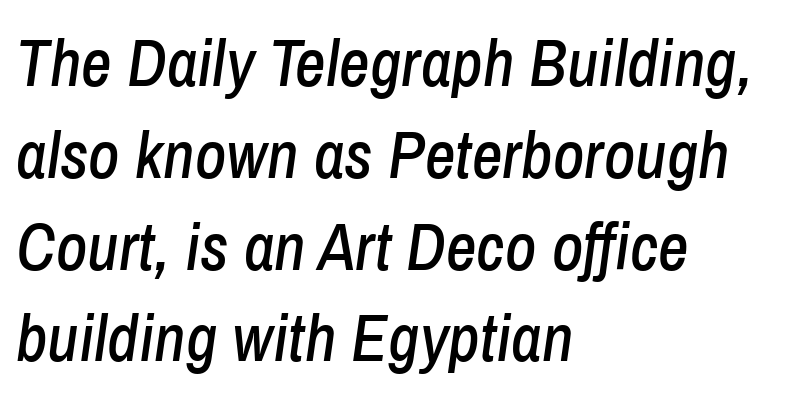
The text carries the slant typical of an italic or oblique font. Reading down the block, your eye returns to a fixed left position each line. Spacing between characters is what you'd get straight out of the box. A typesetter would call this proportional, since set widths differ per character.
